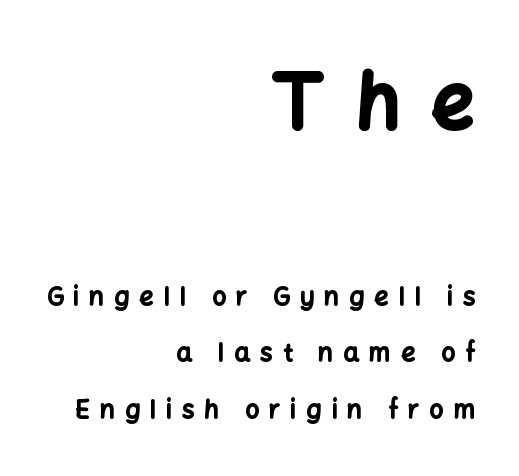
The image shows 76 px bold sans-serif type, upright; set right-aligned, loose line spacing (2.26x), unusually wide letter spacing (+0.4 em), not underlined; the first (top) block is 3.04x larger; low stroke contrast and a medium x-height.
